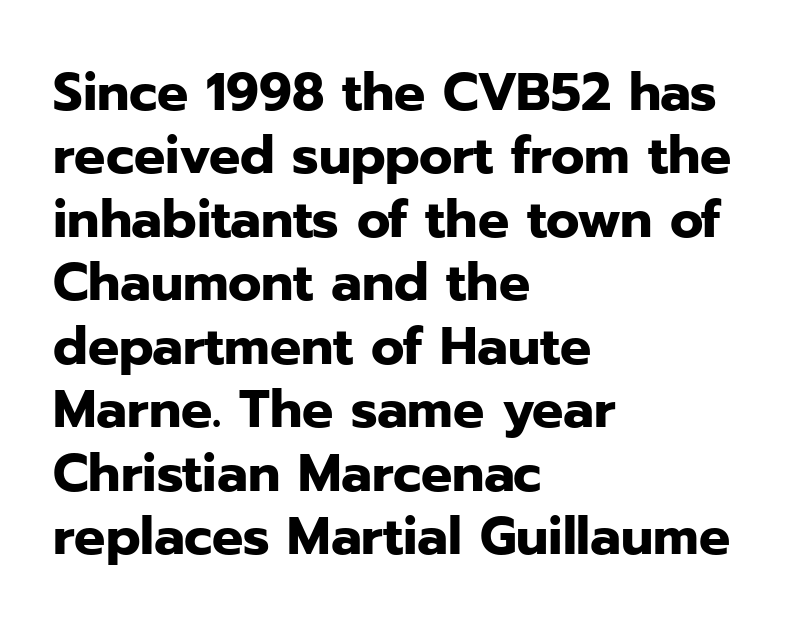
Q: Is the text bold? A: Yes.
Q: Is the text italic (slanted)? A: No, it is upright.
Q: Is the typeface a serif or a sans-serif typeface? A: Sans-serif.
Q: Is the text underlined? A: No.
Q: How is the paragraph aligned? A: Left-aligned.
Q: Is the spacing between letters normal or unusually wide? A: Normal.
Q: Width (condensed, normal, or wide)? A: Normal.
Q: Stroke contrast? A: Low.
Q: x-height? A: Medium.
Q: Monospaced? A: No.
